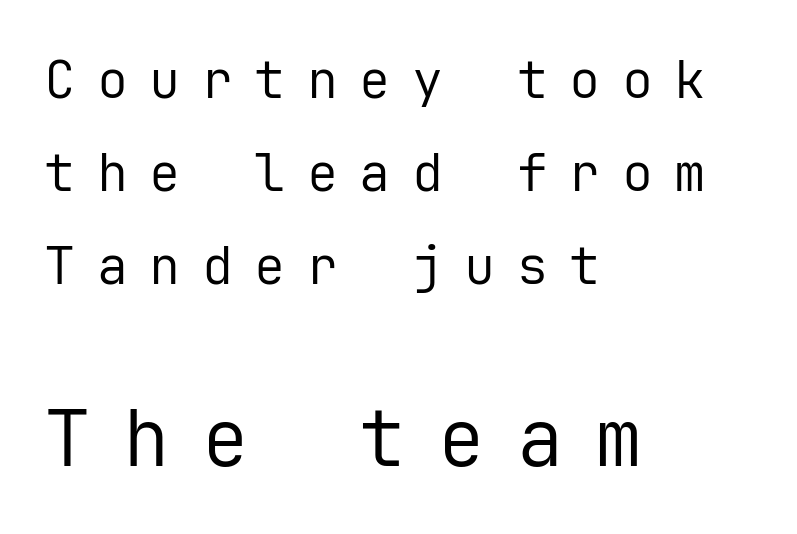
If you drew a ruler down the left edge, every line would touch it. No italicization has been applied; the sample stays upright. Look at the glyph heights: the lower group is clearly the bigger setting. Each letter, wide or thin by design, is forced into the same width here. The face used here is a sans, in the tradition of grotesques and geometrics.
